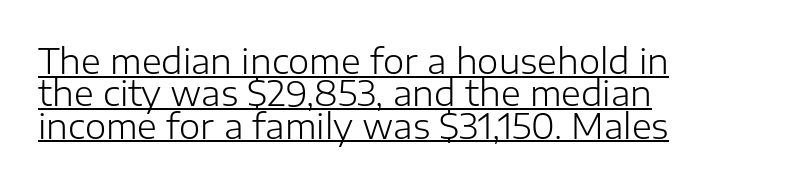
{"serif": "no", "italic": "no", "bold": "no", "weight": "light", "width": "normal", "stroke_contrast": "low", "x_height": "medium", "monospaced": "no", "underline": "yes", "align": "left", "line_spacing": "tight", "line_spacing_ratio": 0.95, "letter_spacing": "normal", "letter_spacing_em": 0.0, "glyph_px": 34}
